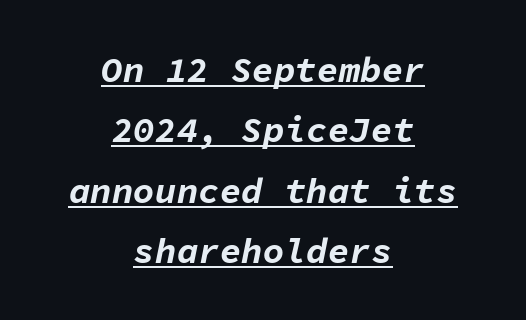
Q: Is the text bold? A: Yes.
Q: Is the text italic (slanted)? A: Yes, it leans right by about 11 degrees.
Q: Is the text underlined? A: Yes.
Q: How is the paragraph aligned? A: Centered.
Q: Is the spacing between letters normal or unusually wide? A: Normal.
Q: Is the spacing between lines tight, normal or loose? A: Normal.
Q: Width (condensed, normal, or wide)? A: Normal.
Q: Stroke contrast? A: Low.
Q: x-height? A: Medium.
Q: Monospaced? A: Yes.
